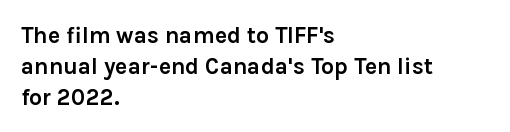
It's the straight-up-and-down kind of type. Descender tails drop into unmarked territory. Weight check: bold — yes, fully. Line beginnings align vertically; line endings do not.
